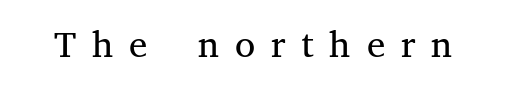
Q: Is the text bold? A: No.
Q: Is the text italic (slanted)? A: No, it is upright.
Q: Is the typeface a serif or a sans-serif typeface? A: Serif.
Q: Is the text underlined? A: No.
Q: Is the spacing between letters normal or unusually wide? A: Unusually wide.
Q: Width (condensed, normal, or wide)? A: Normal.
Q: Stroke contrast? A: Medium.
Q: x-height? A: Medium.
Q: Monospaced? A: No.
